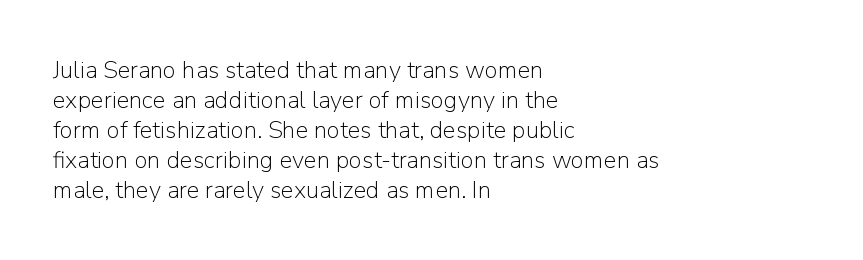
The image shows 24 px text type, upright; set left-aligned, normal line spacing (1.25x), normal letter spacing, not underlined.
